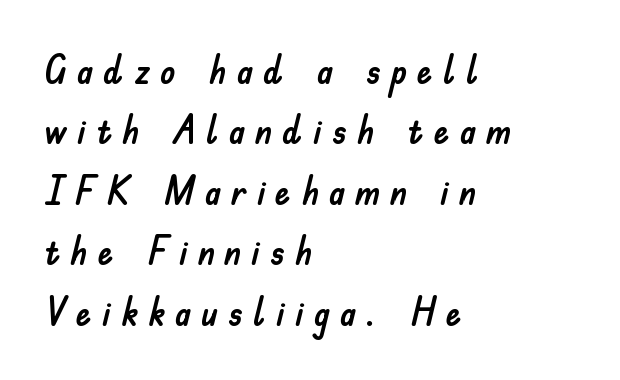
Q: Is the text italic (slanted)? A: Yes.
Q: Is the typeface a serif or a sans-serif typeface? A: Sans-serif.
Q: Is the text underlined? A: No.
Q: How is the paragraph aligned? A: Left-aligned.
Q: Is the spacing between letters normal or unusually wide? A: Unusually wide.
Q: Is the spacing between lines tight, normal or loose? A: Normal.
Q: Width (condensed, normal, or wide)? A: Normal.
Q: Stroke contrast? A: Low.
Q: x-height? A: Small.
Q: Monospaced? A: No.
